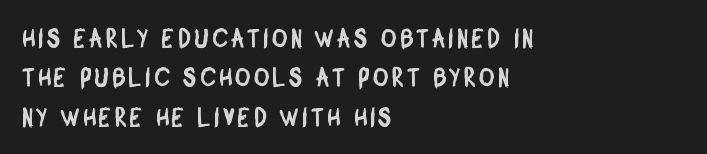
Q: Is the text underlined? A: No.
Q: How is the paragraph aligned? A: Left-aligned.
Q: Is the spacing between lines tight, normal or loose? A: Normal.
